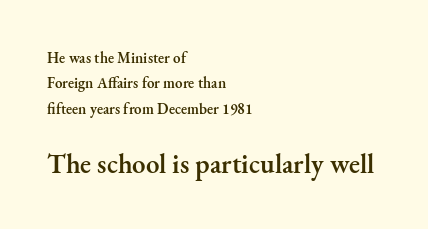
Q: Is the text bold? A: Semi-bold.
Q: Is the text italic (slanted)? A: No, it is upright.
Q: Is the text underlined? A: No.
Q: How is the paragraph aligned? A: Left-aligned.
Q: Is the spacing between letters normal or unusually wide? A: Normal.
Q: Is the spacing between lines tight, normal or loose? A: Normal.
Q: Which block of text is set in a larger size, the first (top) or the second (bottom)? A: The second (bottom) one.
